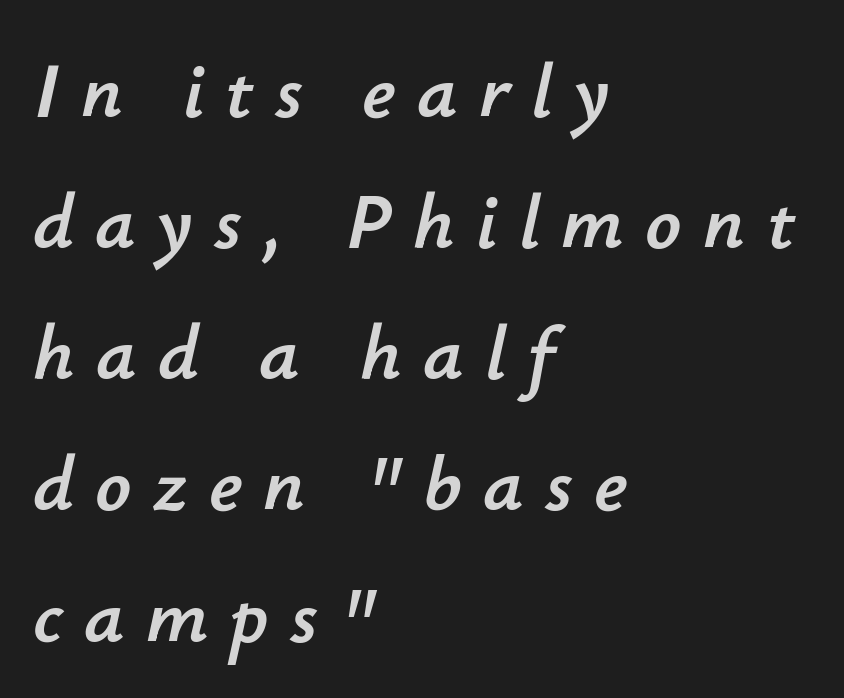
{"italic": "yes", "lean": "right", "slant_degrees": 12, "width": "normal", "stroke_contrast": "low", "x_height": "small", "monospaced": "no", "underline": "no", "align": "left", "line_spacing": "normal", "line_spacing_ratio": 1.66, "letter_spacing": "wide", "letter_spacing_em": 0.27, "glyph_px": 79}
